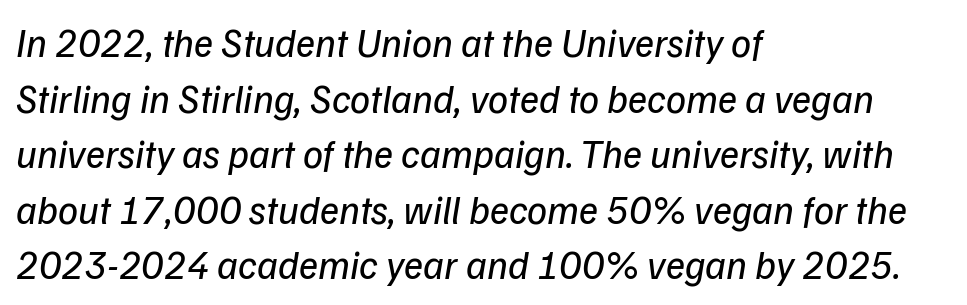
The passage shown is not bold in any degree. The rows are spaced the way most documents space them. The font family rendered here belongs to the sans-serif group. This sample has the flowing, uneven cadence of proportional lettering.
